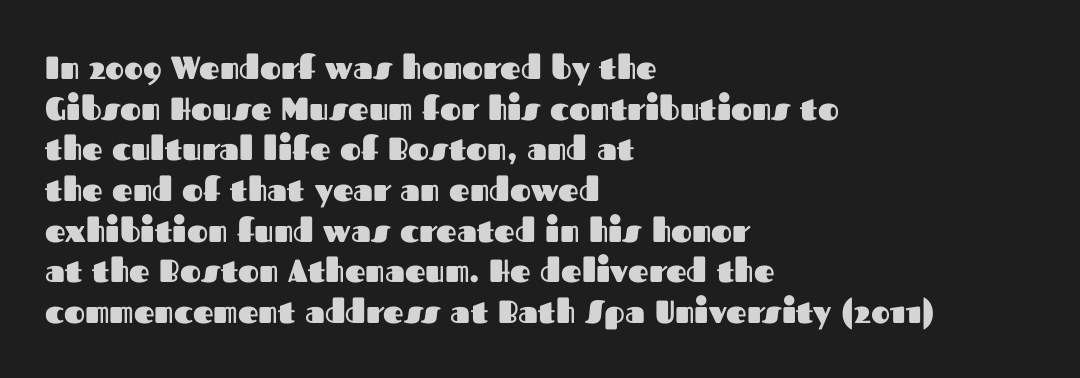
Q: Is the text bold? A: Yes.
Q: Is the text italic (slanted)? A: No, it is upright.
Q: Is the typeface a serif or a sans-serif typeface? A: Sans-serif.
Q: Is the text underlined? A: No.
Q: How is the paragraph aligned? A: Left-aligned.
Q: Is the spacing between letters normal or unusually wide? A: Normal.
Q: Is the spacing between lines tight, normal or loose? A: Normal.
Q: Width (condensed, normal, or wide)? A: Normal.
Q: Stroke contrast? A: Medium.
Q: x-height? A: Medium.
Q: Monospaced? A: No.
